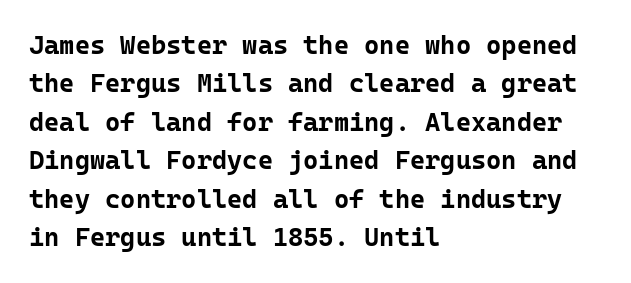
{"italic": "no", "bold": "yes", "underline": "no", "align": "left", "line_spacing": "normal", "line_spacing_ratio": 1.48, "letter_spacing": "normal", "letter_spacing_em": 0.0, "glyph_px": 26}
